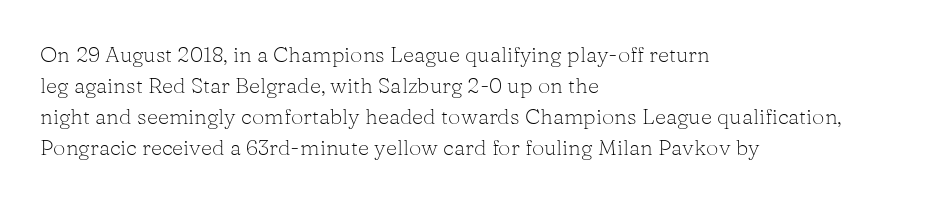
Q: Is the text bold? A: No.
Q: Is the text italic (slanted)? A: No, it is upright.
Q: Is the text underlined? A: No.
Q: How is the paragraph aligned? A: Left-aligned.
Q: Is the spacing between letters normal or unusually wide? A: Normal.
Q: Is the spacing between lines tight, normal or loose? A: Normal.
